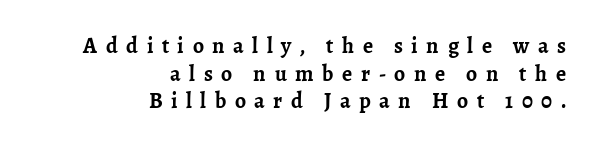
The image shows 22 px bold type, upright; set right-aligned, normal line spacing (1.26x), unusually wide letter spacing (+0.39 em), not underlined.
